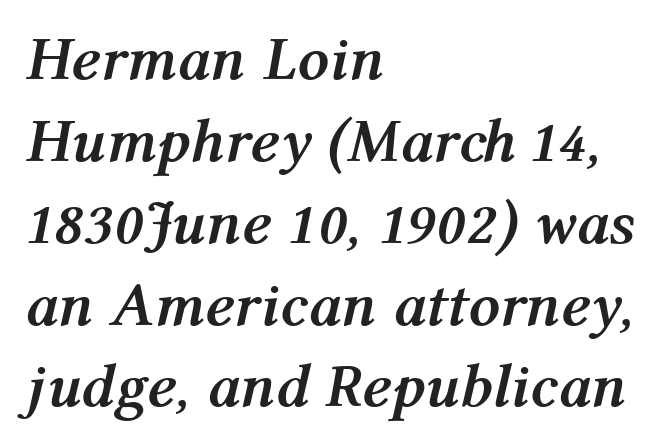
{"italic": "yes", "lean": "right", "slant_degrees": 12, "bold": "yes", "weight": "semibold", "width": "normal", "stroke_contrast": "medium", "x_height": "medium", "monospaced": "no", "underline": "no", "align": "left", "line_spacing": "normal", "line_spacing_ratio": 1.32, "letter_spacing": "normal", "letter_spacing_em": 0.0, "glyph_px": 62}
